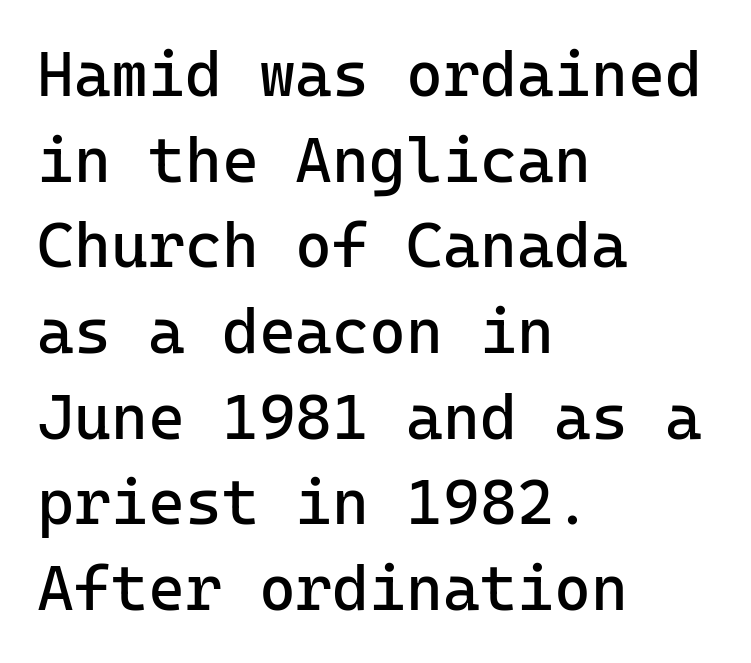
Spacing between characters is what you'd get straight out of the box. In terms of posture, this sample is upright. One glance says typical: line gaps are just what's usual. Weight: in the light-to-regular range. Line starts are locked; line ends wander.
